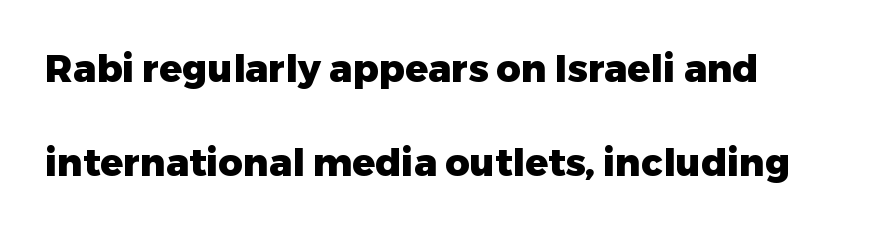
What stands out about the letter spacing? Nothing — it is the standard amount. Caption: bold face, heavy strokes. A student would call this left alignment; a typographer would say flush left, rag right. Does the leading feel generous? Absolutely, it's lavish. Unlike a traditional serif, this face leaves its strokes unadorned.
